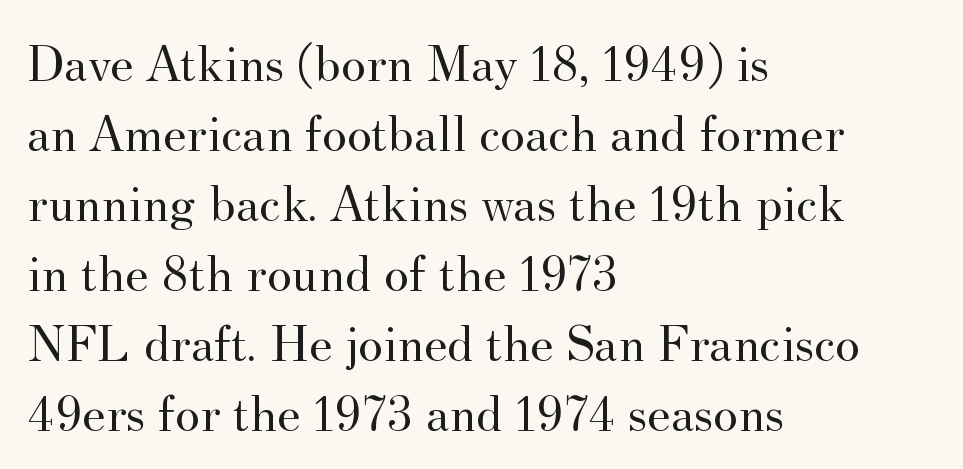
Q: Is the text bold? A: No.
Q: Is the text italic (slanted)? A: No, it is upright.
Q: Is the typeface a serif or a sans-serif typeface? A: Serif.
Q: Is the text underlined? A: No.
Q: How is the paragraph aligned? A: Left-aligned.
Q: Is the spacing between letters normal or unusually wide? A: Normal.
Q: Is the spacing between lines tight, normal or loose? A: Normal.
Q: Width (condensed, normal, or wide)? A: Normal.
Q: Stroke contrast? A: Medium.
Q: x-height? A: Small.
Q: Monospaced? A: No.
